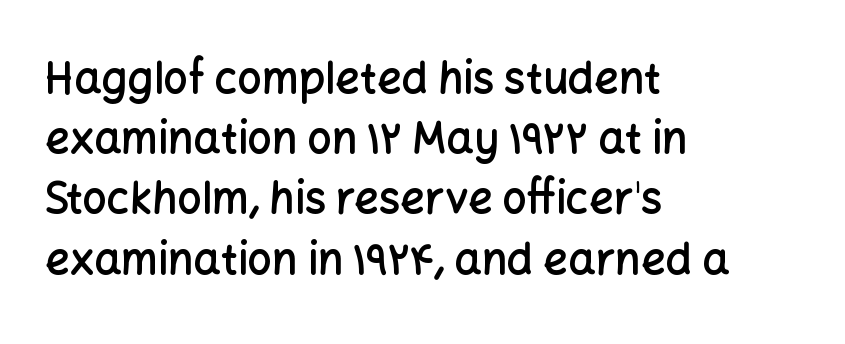
The image shows 43 px semibold sans-serif type, upright; set left-aligned, normal line spacing (1.4x), normal letter spacing, not underlined; low stroke contrast and a medium x-height.
